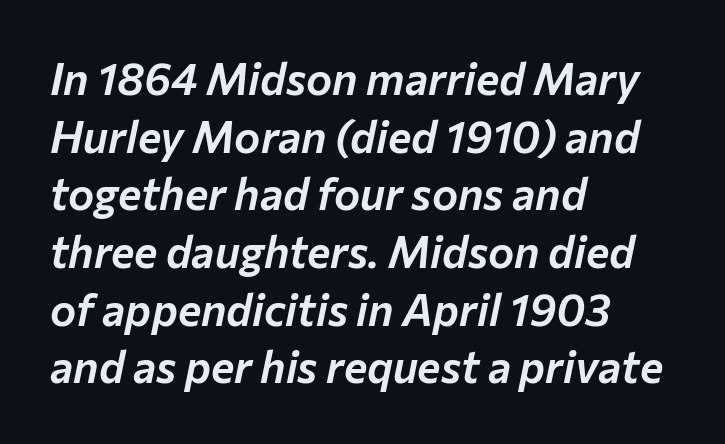
Q: Is the text italic (slanted)? A: Yes, it leans right by about 12 degrees.
Q: Is the text underlined? A: No.
Q: How is the paragraph aligned? A: Left-aligned.
Q: Is the spacing between letters normal or unusually wide? A: Normal.
Q: Is the spacing between lines tight, normal or loose? A: Normal.
Q: Width (condensed, normal, or wide)? A: Normal.
Q: Stroke contrast? A: Low.
Q: x-height? A: Medium.
Q: Monospaced? A: No.
